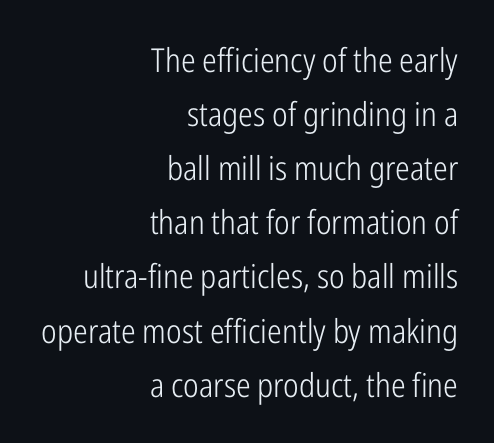
The image shows 33 px light, condensed sans-serif type, upright; set right-aligned, normal line spacing (1.64x), normal letter spacing, not underlined; low stroke contrast and a medium x-height.
